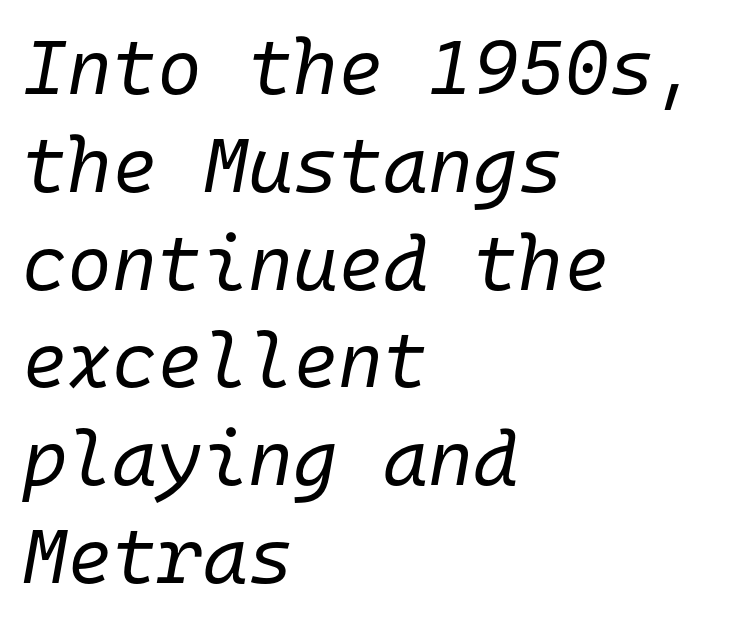
Q: Is the text bold? A: No.
Q: Is the text italic (slanted)? A: Yes, it leans right by about 10 degrees.
Q: Is the text underlined? A: No.
Q: How is the paragraph aligned? A: Left-aligned.
Q: Is the spacing between letters normal or unusually wide? A: Normal.
Q: Is the spacing between lines tight, normal or loose? A: Normal.
Q: Width (condensed, normal, or wide)? A: Normal.
Q: Stroke contrast? A: Low.
Q: x-height? A: Medium.
Q: Monospaced? A: Yes.
